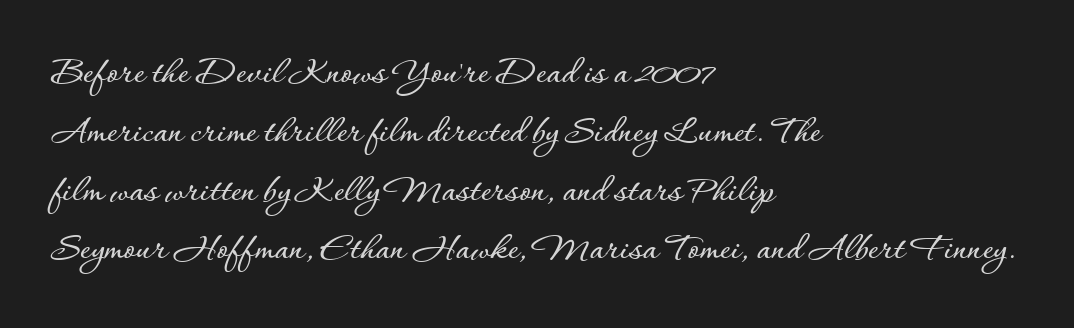
This rendering features lettering with no underline. The block of text has a typical density, with ordinary space between rows. Compared with a centered layout, this one pins lines to the left instead. The rendering uses natural spacing where letterforms have individual widths.
